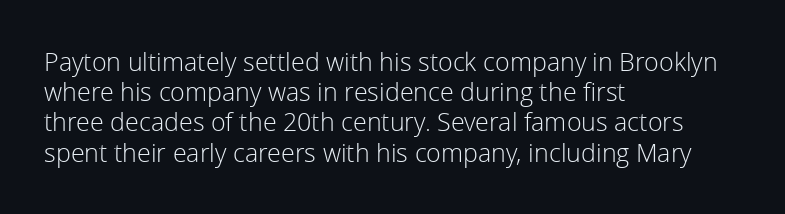
The image shows 25 px text type, upright; set left-aligned, line spacing 1.21x, normal letter spacing, not underlined.
